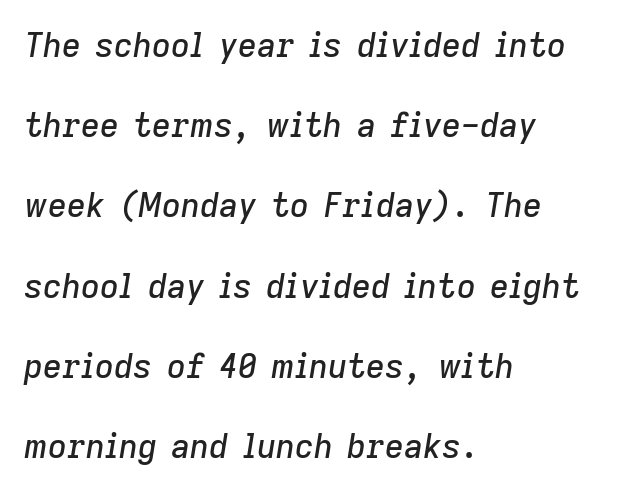
Q: Is the text italic (slanted)? A: Yes, it leans right by about 9 degrees.
Q: Is the text underlined? A: No.
Q: How is the paragraph aligned? A: Left-aligned.
Q: Is the spacing between letters normal or unusually wide? A: Normal.
Q: Is the spacing between lines tight, normal or loose? A: Loose.
Q: Width (condensed, normal, or wide)? A: Normal.
Q: Stroke contrast? A: Low.
Q: x-height? A: Medium.
Q: Monospaced? A: No.
